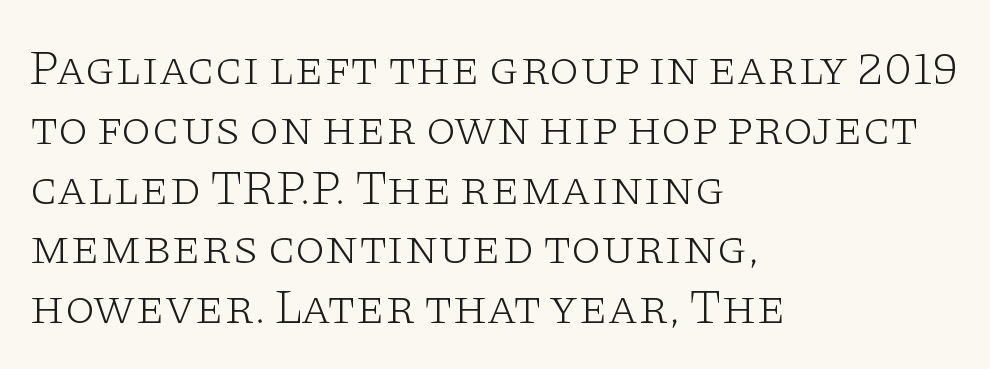
Q: Is the text bold? A: No.
Q: Is the text italic (slanted)? A: No, it is upright.
Q: Is the typeface a serif or a sans-serif typeface? A: Serif.
Q: Is the text underlined? A: No.
Q: How is the paragraph aligned? A: Left-aligned.
Q: Is the spacing between letters normal or unusually wide? A: Normal.
Q: Width (condensed, normal, or wide)? A: Wide.
Q: Stroke contrast? A: Low.
Q: x-height? A: Large.
Q: Monospaced? A: No.
